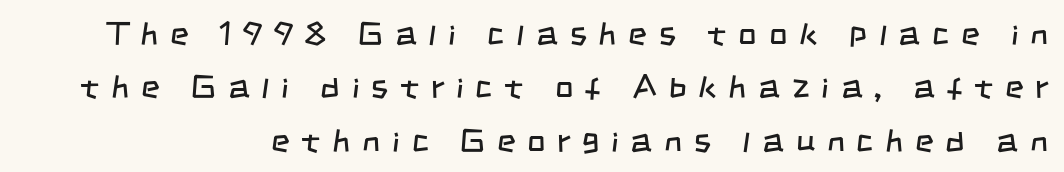
All the whitespace from short lines collects on the left. The rendering uses natural spacing where letterforms have individual widths. Clear beneath every line of the passage. The block of text has a typical density, with ordinary space between rows. Stroke mass is kept to a normal reading level or below.
